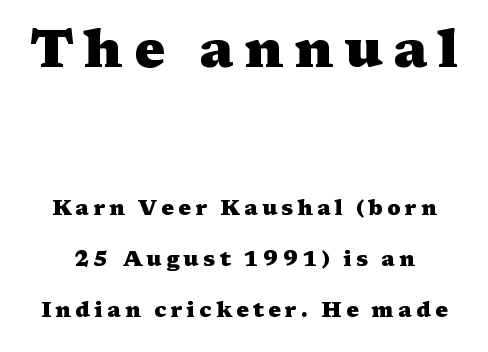
A typesetter would label this face a serif. This sample has the flowing, uneven cadence of proportional lettering. Successive baselines arrive slowly, with a big drop between each. Caption: upper text group enlarged, lower text group reduced. Caption: expanded tracking, letters set apart. Style check: upright.
